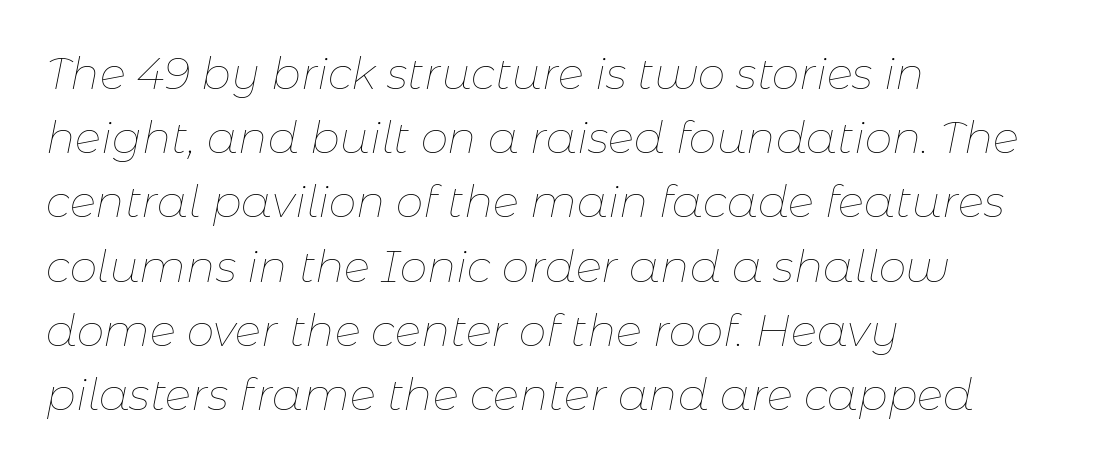
Q: Is the text bold? A: No.
Q: Is the text italic (slanted)? A: Yes, it leans right by about 11 degrees.
Q: Is the text underlined? A: No.
Q: How is the paragraph aligned? A: Left-aligned.
Q: Is the spacing between letters normal or unusually wide? A: Normal.
Q: Is the spacing between lines tight, normal or loose? A: Normal.
Q: Width (condensed, normal, or wide)? A: Normal.
Q: Stroke contrast? A: Low.
Q: x-height? A: Medium.
Q: Monospaced? A: No.
